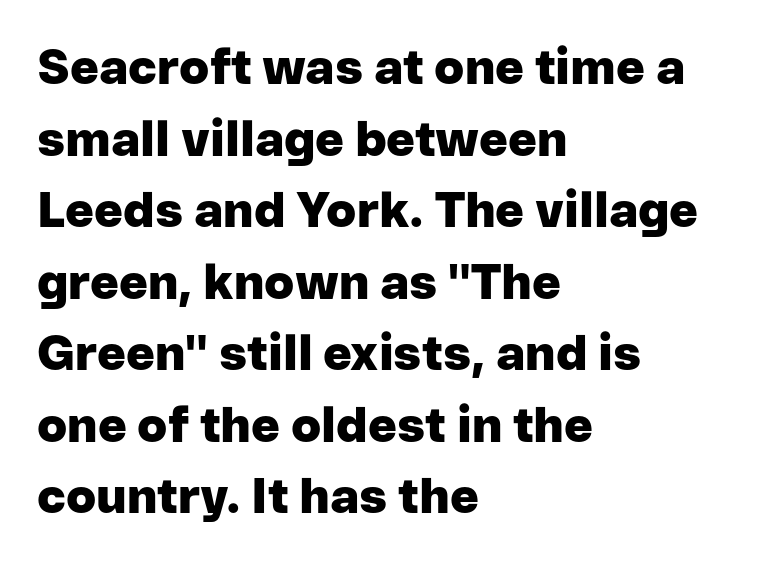
Q: Is the text bold? A: Yes.
Q: Is the text italic (slanted)? A: No, it is upright.
Q: Is the typeface a serif or a sans-serif typeface? A: Sans-serif.
Q: Is the text underlined? A: No.
Q: How is the paragraph aligned? A: Left-aligned.
Q: Is the spacing between letters normal or unusually wide? A: Normal.
Q: Is the spacing between lines tight, normal or loose? A: Normal.
Q: Width (condensed, normal, or wide)? A: Normal.
Q: Stroke contrast? A: Low.
Q: x-height? A: Medium.
Q: Monospaced? A: No.
